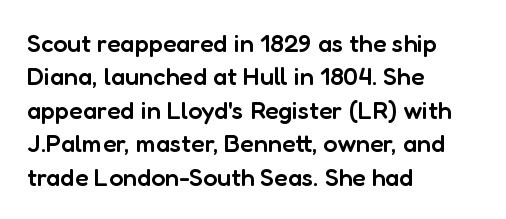
The glyphs have the mass of a demibold cut, below bold. The line-height multiplier appears to be the usual default. Any mark beneath the type? The region is blank. Layout note: lines flush left. Quick note: not italic, upright. The type is set solid horizontally, with unmodified tracking.
